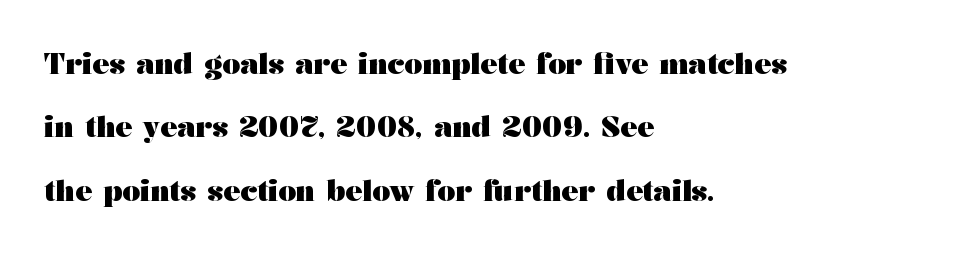
Q: Is the text bold? A: Yes.
Q: Is the text italic (slanted)? A: No, it is upright.
Q: Is the typeface a serif or a sans-serif typeface? A: Serif.
Q: Is the text underlined? A: No.
Q: How is the paragraph aligned? A: Left-aligned.
Q: Is the spacing between letters normal or unusually wide? A: Normal.
Q: Is the spacing between lines tight, normal or loose? A: Loose.
Q: Width (condensed, normal, or wide)? A: Wide.
Q: Stroke contrast? A: Medium.
Q: x-height? A: Medium.
Q: Monospaced? A: No.
